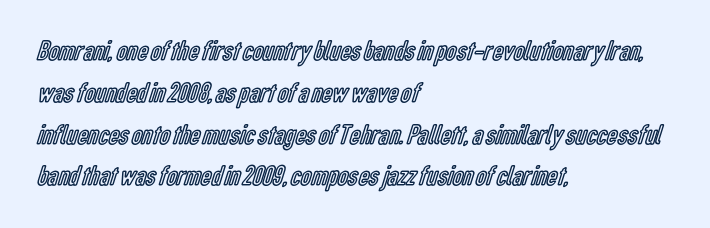
Spacing verdict: proportional, widths tailored to each character. Has an underline been added? It has not. Rows of type keep a routine distance in the vertical direction. What stands out about the letter spacing? Nothing — it is the standard amount.
